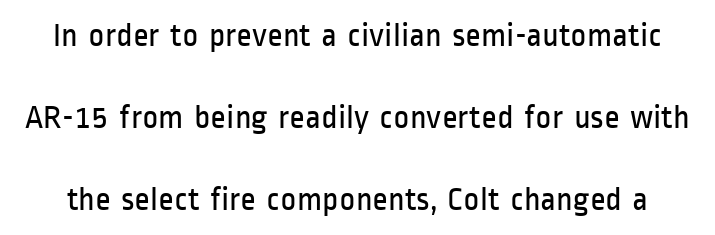
The words here are not underlined. The line texture is even and compact thanks to regular tracking. The rendering uses natural spacing where letterforms have individual widths. The designer went with a sans here, leaving each stem footless. Quick note: not italic, upright.
